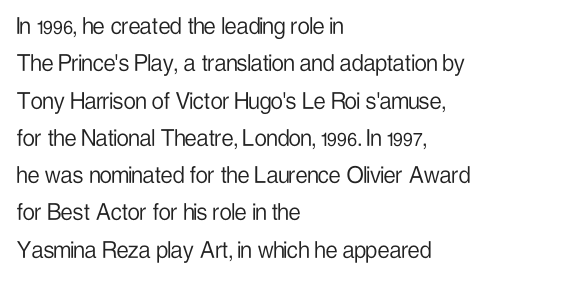
The image shows 27 px text type, upright; set left-aligned, normal line spacing (1.38x), normal letter spacing, not underlined.
